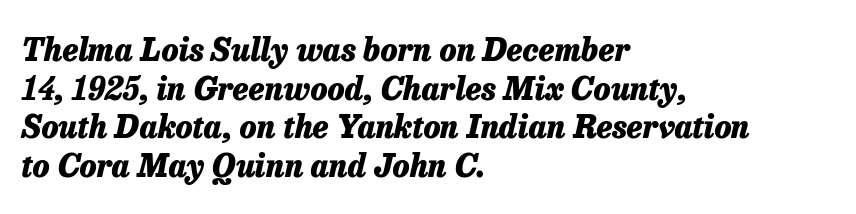
{"italic": "yes", "lean": "right", "slant_degrees": 13, "bold": "yes", "weight": "heavy", "width": "normal", "stroke_contrast": "low", "x_height": "medium", "monospaced": "no", "underline": "no", "align": "left", "line_spacing": "normal", "line_spacing_ratio": 1.25, "letter_spacing": "normal", "letter_spacing_em": 0.0, "glyph_px": 31}
